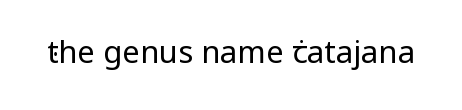
Q: Is the text bold? A: No.
Q: Is the text italic (slanted)? A: No, it is upright.
Q: Is the typeface a serif or a sans-serif typeface? A: Sans-serif.
Q: Is the text underlined? A: No.
Q: Is the spacing between letters normal or unusually wide? A: Normal.
Q: Width (condensed, normal, or wide)? A: Normal.
Q: Stroke contrast? A: Low.
Q: x-height? A: Medium.
Q: Monospaced? A: No.
